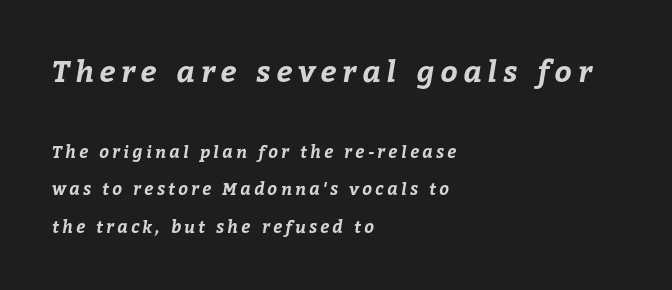
{"bold": "yes", "weight": "bold", "width": "normal", "stroke_contrast": "low", "x_height": "medium", "monospaced": "no", "underline": "no", "align": "left", "line_spacing": "loose", "line_spacing_ratio": 2.18, "larger_block": "first", "size_ratio": 1.76, "glyph_px": 30}
